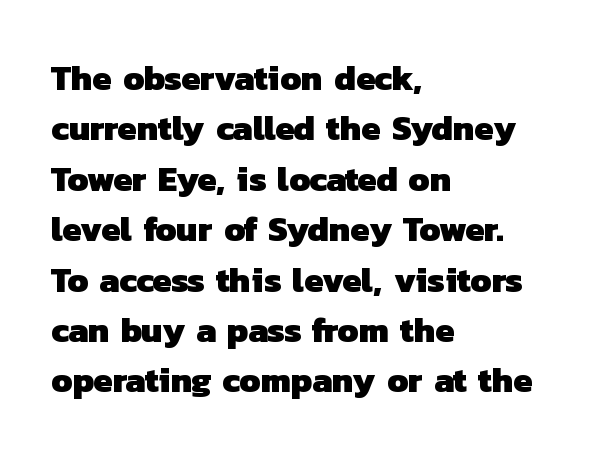
Q: Is the text bold? A: Yes.
Q: Is the typeface a serif or a sans-serif typeface? A: Sans-serif.
Q: Is the text underlined? A: No.
Q: How is the paragraph aligned? A: Left-aligned.
Q: Is the spacing between letters normal or unusually wide? A: Normal.
Q: Is the spacing between lines tight, normal or loose? A: Normal.
Q: Width (condensed, normal, or wide)? A: Normal.
Q: Stroke contrast? A: Low.
Q: x-height? A: Medium.
Q: Monospaced? A: No.
